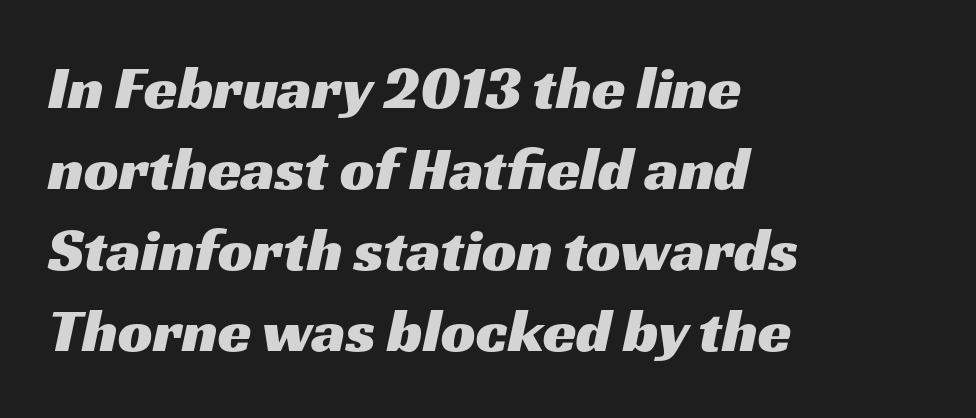
Q: Is the typeface a serif or a sans-serif typeface? A: Sans-serif.
Q: Is the text underlined? A: No.
Q: How is the paragraph aligned? A: Left-aligned.
Q: Is the spacing between letters normal or unusually wide? A: Normal.
Q: Is the spacing between lines tight, normal or loose? A: Normal.
Q: Width (condensed, normal, or wide)? A: Wide.
Q: Stroke contrast? A: Medium.
Q: x-height? A: Medium.
Q: Monospaced? A: No.
